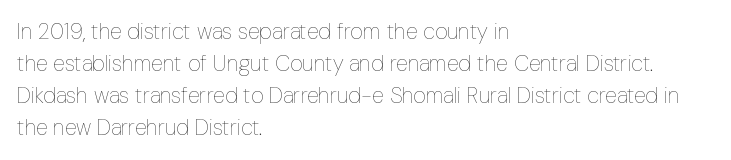
Weight: in the light-to-regular range. These lines keep a tight, regular rhythm from letter to letter. Any mark beneath the type? The region is blank. Left-aligned paragraph, ragged on the right. If you drew a line through each stem, it would be perfectly vertical. Honestly, the row spacing looks completely unremarkable.
